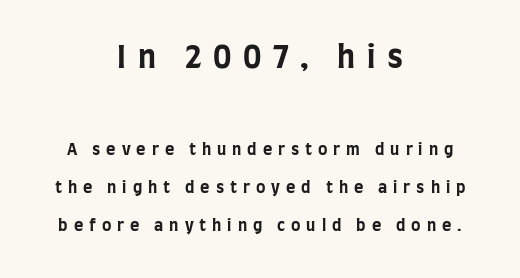
The image shows 31 px bold, condensed sans-serif type, upright; set centered, loose line spacing (2.38x), unusually wide letter spacing (+0.37 em), not underlined; the first (top) block is 1.94x larger; low stroke contrast and a large x-height.
